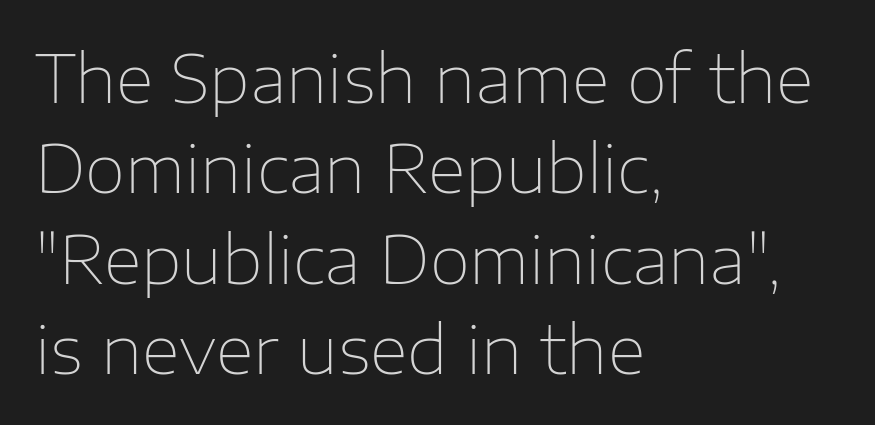
Q: Is the text bold? A: No.
Q: Is the text italic (slanted)? A: No, it is upright.
Q: Is the typeface a serif or a sans-serif typeface? A: Sans-serif.
Q: Is the text underlined? A: No.
Q: How is the paragraph aligned? A: Left-aligned.
Q: Is the spacing between letters normal or unusually wide? A: Normal.
Q: Is the spacing between lines tight, normal or loose? A: Normal.
Q: Width (condensed, normal, or wide)? A: Normal.
Q: Stroke contrast? A: Low.
Q: x-height? A: Medium.
Q: Monospaced? A: No.
